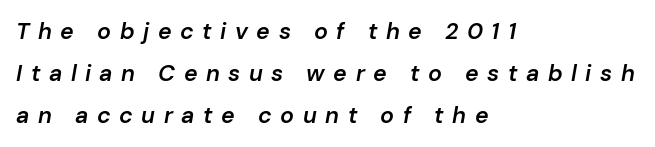
Is the type slanted? Yes — the strokes lean at a clear angle. The zone under the glyphs is completely vacant. On the weight axis this lands at semibold, roughly 600. Where is the straight margin? On the left. The type is letterspaced generously, with wide tracking.
